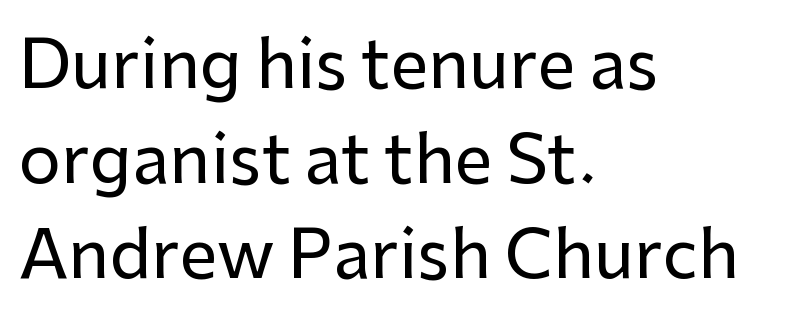
Q: Is the text italic (slanted)? A: No, it is upright.
Q: Is the typeface a serif or a sans-serif typeface? A: Sans-serif.
Q: Is the text underlined? A: No.
Q: How is the paragraph aligned? A: Left-aligned.
Q: Is the spacing between letters normal or unusually wide? A: Normal.
Q: Is the spacing between lines tight, normal or loose? A: Normal.
Q: Width (condensed, normal, or wide)? A: Normal.
Q: Stroke contrast? A: Low.
Q: x-height? A: Medium.
Q: Monospaced? A: No.
